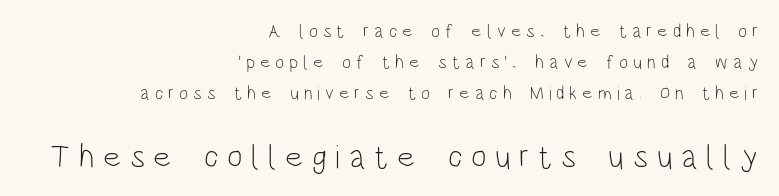
Q: Is the text bold? A: No.
Q: Is the text italic (slanted)? A: No, it is upright.
Q: Is the typeface a serif or a sans-serif typeface? A: Sans-serif.
Q: Is the text underlined? A: No.
Q: How is the paragraph aligned? A: Right-aligned.
Q: Is the spacing between letters normal or unusually wide? A: Unusually wide.
Q: Is the spacing between lines tight, normal or loose? A: Normal.
Q: Which block of text is set in a larger size, the first (top) or the second (bottom)? A: The second (bottom) one.
Q: Width (condensed, normal, or wide)? A: Condensed.
Q: Stroke contrast? A: Low.
Q: x-height? A: Large.
Q: Monospaced? A: No.
